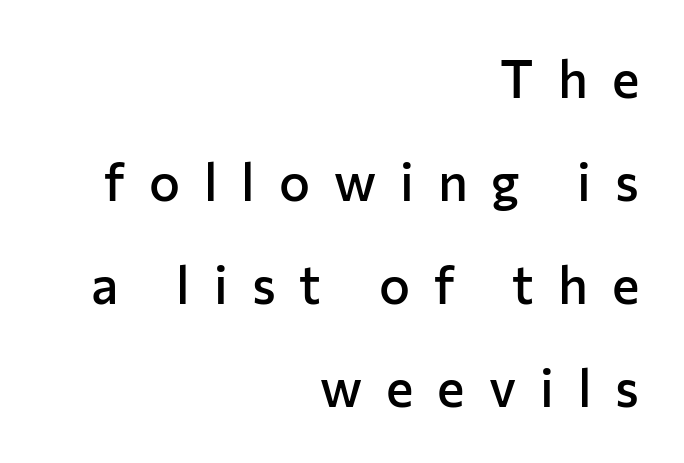
The image shows 52 px semibold sans-serif type, upright; set right-aligned, loose line spacing (1.98x), unusually wide letter spacing (+0.46 em), not underlined; low stroke contrast and a medium x-height.
